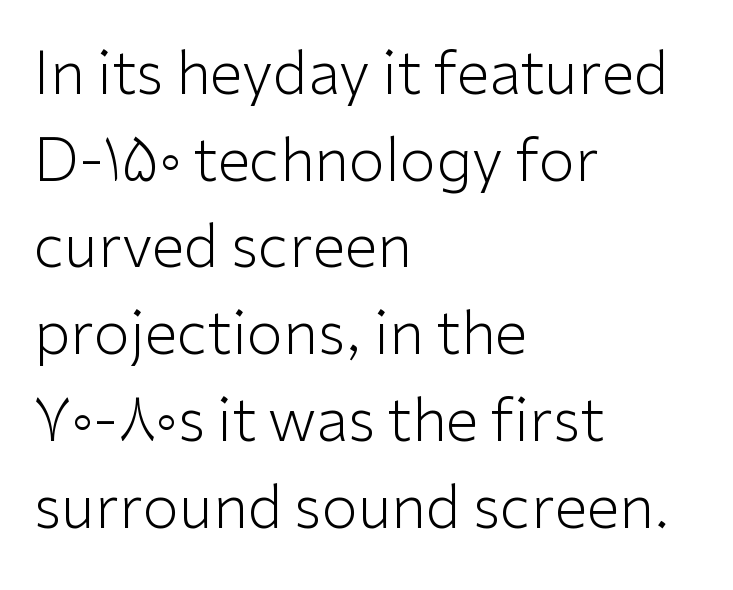
Q: Is the text bold? A: No.
Q: Is the text italic (slanted)? A: No, it is upright.
Q: Is the typeface a serif or a sans-serif typeface? A: Sans-serif.
Q: Is the text underlined? A: No.
Q: How is the paragraph aligned? A: Left-aligned.
Q: Is the spacing between letters normal or unusually wide? A: Normal.
Q: Is the spacing between lines tight, normal or loose? A: Normal.
Q: Width (condensed, normal, or wide)? A: Normal.
Q: Stroke contrast? A: Low.
Q: x-height? A: Medium.
Q: Monospaced? A: No.
